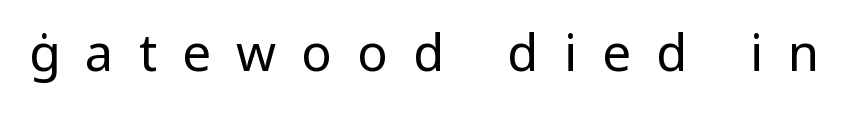
Q: Is the text bold? A: No.
Q: Is the text italic (slanted)? A: No, it is upright.
Q: Is the typeface a serif or a sans-serif typeface? A: Sans-serif.
Q: Is the text underlined? A: No.
Q: Is the spacing between letters normal or unusually wide? A: Unusually wide.
Q: Width (condensed, normal, or wide)? A: Normal.
Q: Stroke contrast? A: Low.
Q: x-height? A: Medium.
Q: Monospaced? A: No.
